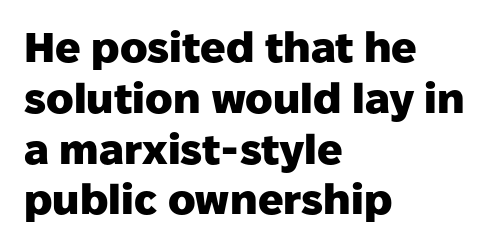
The image shows 42 px heavy sans-serif type, upright; set left-aligned, line spacing 1.21x, normal letter spacing, not underlined; low stroke contrast and a medium x-height.
